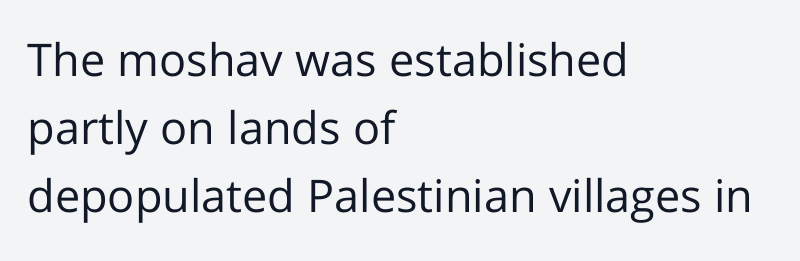
{"serif": "no", "italic": "no", "bold": "no", "weight": "regular", "width": "normal", "stroke_contrast": "low", "x_height": "medium", "monospaced": "no", "underline": "no", "align": "left", "line_spacing": "normal", "line_spacing_ratio": 1.51, "letter_spacing": "normal", "letter_spacing_em": 0.0, "glyph_px": 45}
